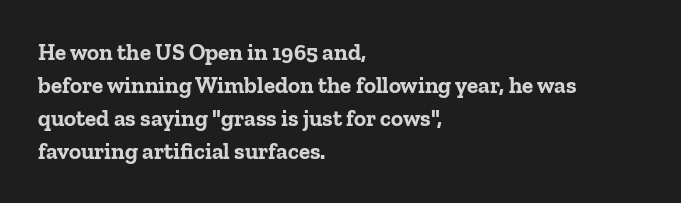
{"italic": "no", "bold": "yes", "underline": "no", "align": "left", "line_spacing": "normal", "line_spacing_ratio": 1.43, "letter_spacing": "normal", "letter_spacing_em": 0.0, "glyph_px": 23}
